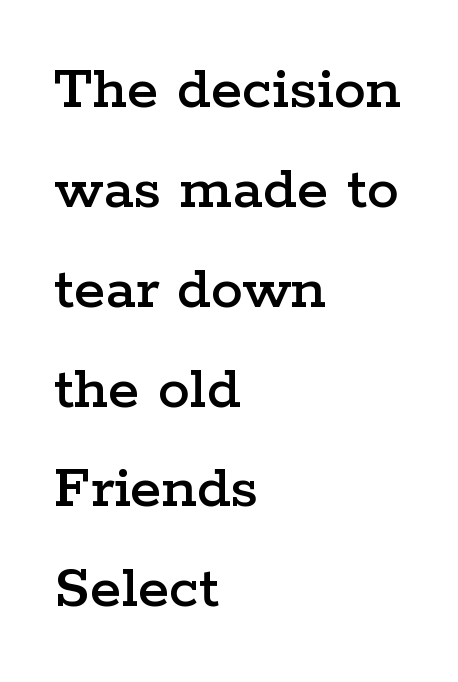
{"serif": "yes", "italic": "no", "width": "wide", "stroke_contrast": "low", "x_height": "medium", "monospaced": "no", "underline": "no", "align": "left", "line_spacing": "normal", "line_spacing_ratio": 1.56, "letter_spacing": "normal", "letter_spacing_em": 0.0, "glyph_px": 64}
